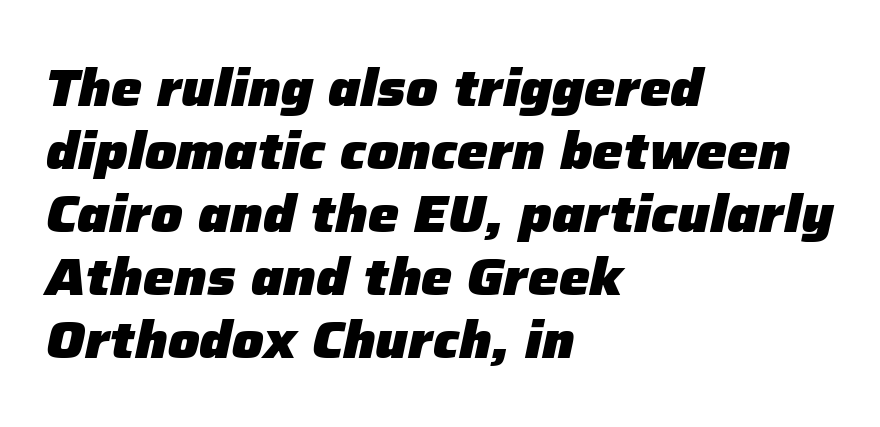
Tracking here is standard; glyphs follow each other at the usual distance. Short and long lines alike share a common starting point at left. On the weight axis this lands at bold, roughly 700. The face used here has a pronounced slope to its letters. Looks like regular typesetting: each glyph gets only the width it needs.
